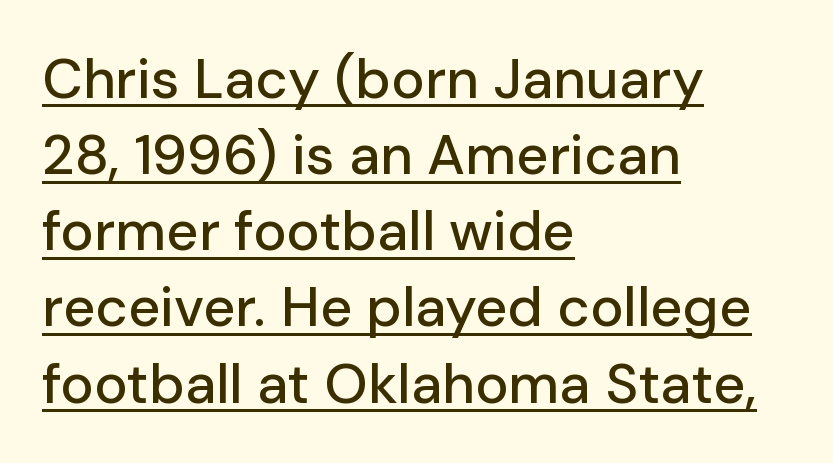
Is the letter spacing exaggerated? No — it looks like the ordinary default. Vertical strokes here are truly vertical. Is this a fixed-width face? No — the glyphs have proportional, varying widths. A student would call this left alignment; a typographer would say flush left, rag right.
